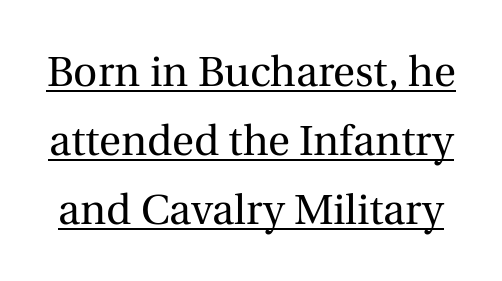
Q: Is the text bold? A: No.
Q: Is the text italic (slanted)? A: No, it is upright.
Q: Is the typeface a serif or a sans-serif typeface? A: Serif.
Q: Is the text underlined? A: Yes.
Q: Is the spacing between letters normal or unusually wide? A: Normal.
Q: Is the spacing between lines tight, normal or loose? A: Normal.
Q: Width (condensed, normal, or wide)? A: Normal.
Q: x-height? A: Medium.
Q: Monospaced? A: No.
